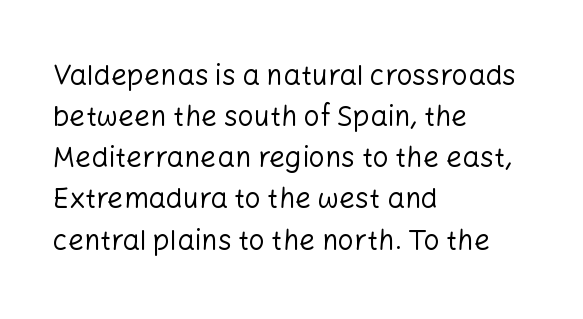
Q: Is the text bold? A: No.
Q: Is the text italic (slanted)? A: No, it is upright.
Q: Is the typeface a serif or a sans-serif typeface? A: Sans-serif.
Q: Is the text underlined? A: No.
Q: How is the paragraph aligned? A: Left-aligned.
Q: Is the spacing between letters normal or unusually wide? A: Normal.
Q: Is the spacing between lines tight, normal or loose? A: Normal.
Q: Width (condensed, normal, or wide)? A: Normal.
Q: Stroke contrast? A: Low.
Q: x-height? A: Medium.
Q: Monospaced? A: No.
